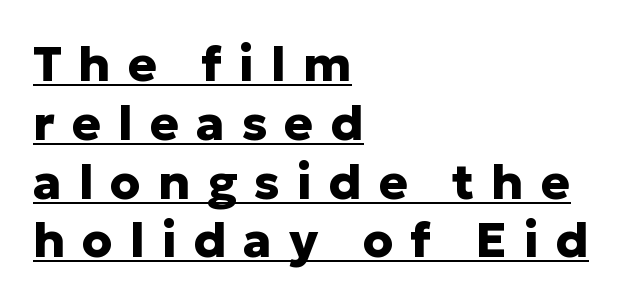
This is underlined copy, the kind a proofreader might mark for attention. Students, note that the glyphs here are deliberately spaced far apart. The face used here is a sans, in the tradition of grotesques and geometrics. Horizontal alignment here is leftward, the default for most running prose.
